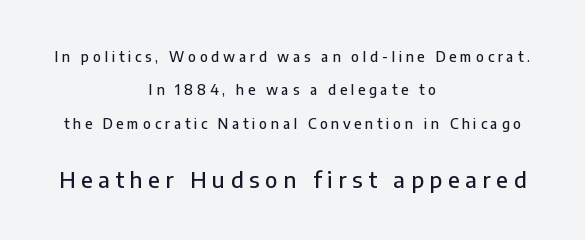
Glyph-to-glyph distance is far greater than everyday printed text. The composition opens small and finishes big. A student would call this center alignment; a typographer would say set centered. Leading is clearly above the norm, producing a sparse column.
